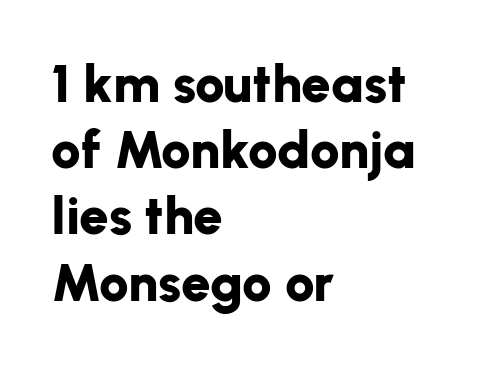
The image shows 53 px bold sans-serif type, upright; set left-aligned, normal line spacing (1.25x), normal letter spacing, not underlined; low stroke contrast and a medium x-height.
